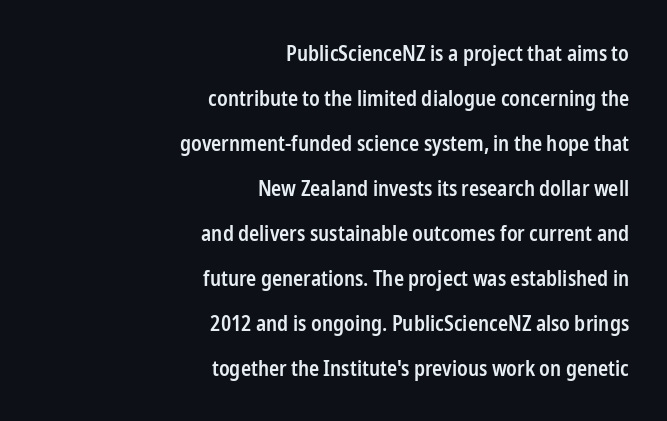
Descenders hang freely into open space. As a designer I'd log this as weight 600, semibold. Does the leading feel generous? Absolutely, it's lavish. Every character sits straight up, as roman type does.
